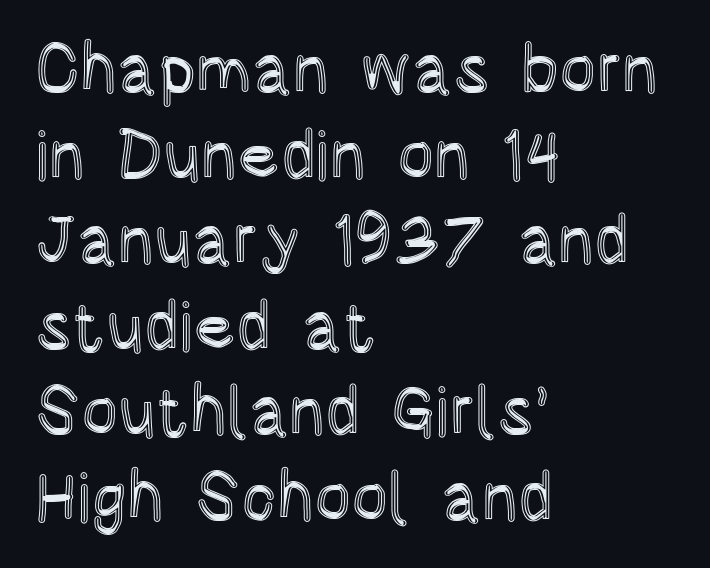
The letters advance in unequal steps, a hallmark of proportional type. A clean baseline with only descenders dipping below it. The rendering keeps characters at their native spacing. The lines are quadded left. The lettering holds an erect, upright posture throughout.
